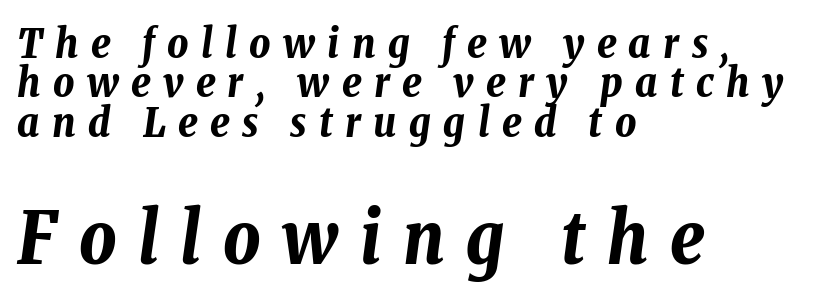
The image shows 72 px bold, condensed type, italic (leaning right); set left-aligned, tight line spacing (0.96x), unusually wide letter spacing (+0.3 em), not underlined; the second (bottom) block is 1.76x larger; low stroke contrast and a medium x-height.
